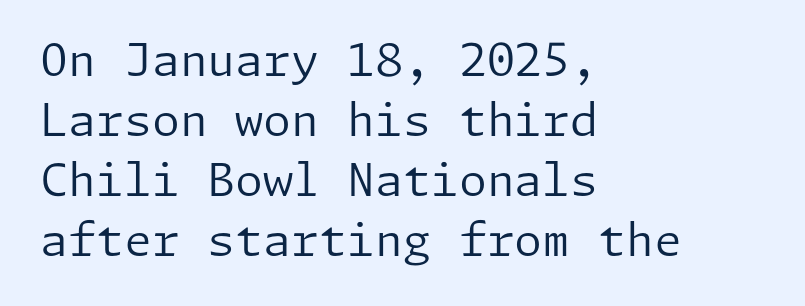
Q: Is the text bold? A: No.
Q: Is the text italic (slanted)? A: No, it is upright.
Q: Is the typeface a serif or a sans-serif typeface? A: Sans-serif.
Q: Is the text underlined? A: No.
Q: How is the paragraph aligned? A: Left-aligned.
Q: Is the spacing between letters normal or unusually wide? A: Normal.
Q: Is the spacing between lines tight, normal or loose? A: Normal.
Q: Width (condensed, normal, or wide)? A: Normal.
Q: Stroke contrast? A: Low.
Q: x-height? A: Medium.
